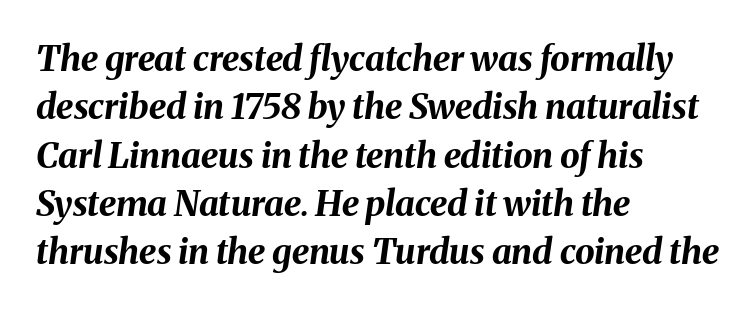
{"italic": "yes", "lean": "right", "slant_degrees": 8, "bold": "yes", "weight": "bold", "width": "normal", "stroke_contrast": "medium", "x_height": "medium", "monospaced": "no", "underline": "no", "align": "left", "line_spacing": "normal", "line_spacing_ratio": 1.38, "letter_spacing": "normal", "letter_spacing_em": 0.0, "glyph_px": 35}
